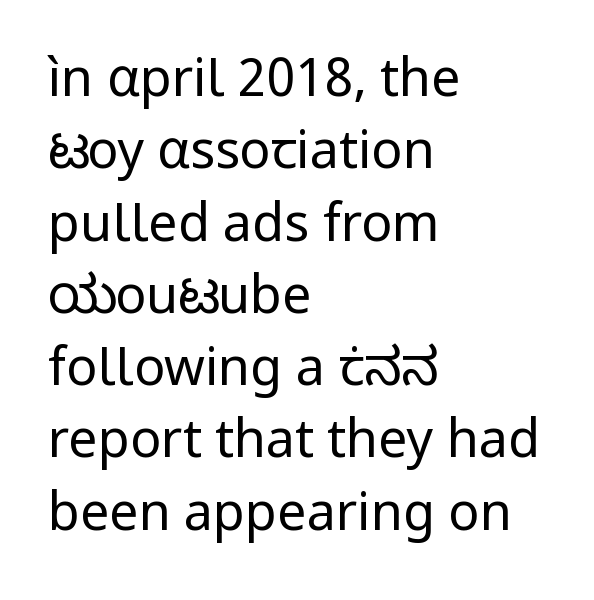
Q: Is the text bold? A: No.
Q: Is the text italic (slanted)? A: No, it is upright.
Q: Is the typeface a serif or a sans-serif typeface? A: Sans-serif.
Q: Is the text underlined? A: No.
Q: How is the paragraph aligned? A: Left-aligned.
Q: Is the spacing between letters normal or unusually wide? A: Normal.
Q: Is the spacing between lines tight, normal or loose? A: Normal.
Q: Width (condensed, normal, or wide)? A: Normal.
Q: Stroke contrast? A: Low.
Q: x-height? A: Medium.
Q: Monospaced? A: No.
